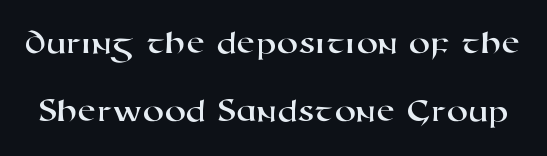
{"serif": "no", "width": "wide", "stroke_contrast": "high", "x_height": "medium", "monospaced": "no", "underline": "no", "line_spacing": "loose", "line_spacing_ratio": 2.0, "letter_spacing": "normal", "letter_spacing_em": 0.0, "glyph_px": 34}
